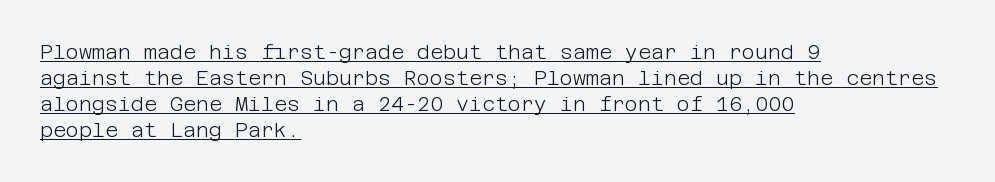
Line beginnings align vertically; line endings do not. The font's upright variant was chosen for this text. Is the letter spacing exaggerated? No — it looks like the ordinary default. Does the leading feel generous? No, just average. The passage shown is underscored from start to finish. A quiet, ordinary-to-light weight characterises the typeface.
